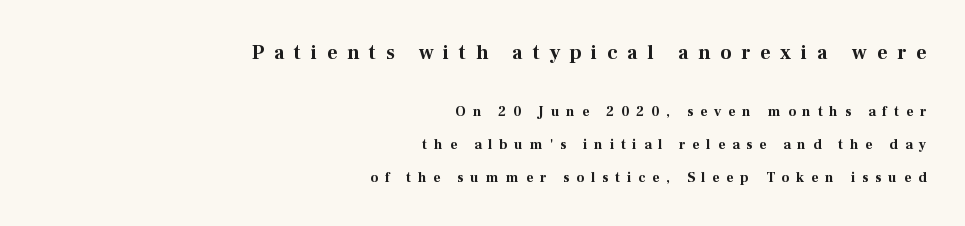
The image shows 20 px bold type, upright; set right-aligned, loose line spacing (2.35x), unusually wide letter spacing (+0.49 em), not underlined; the first (top) block is 1.43x larger.
